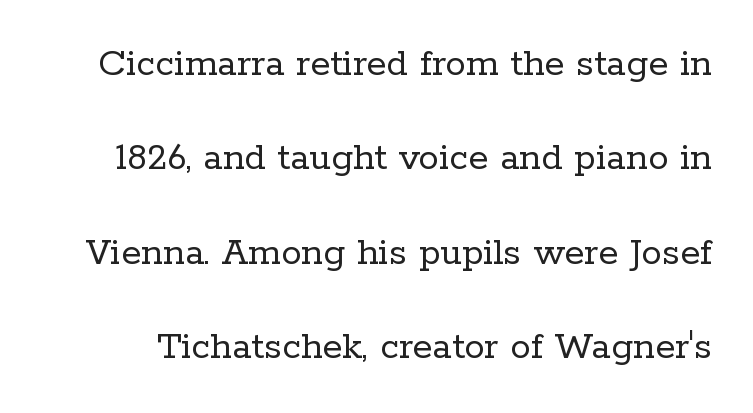
Caption: standard tracking, unaltered. Vertical stems look standard width or narrower in stroke. In terms of posture, this sample is upright. Vertically, the passage feels expansive, rows floating well apart. Looks like regular typesetting: each glyph gets only the width it needs.
